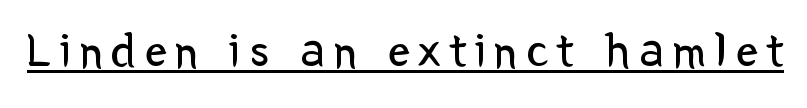
Stems here are at most as thick as an everyday book face. It's the straight-up-and-down kind of type. Character widths vary here, with narrow letters taking less room than wide ones. Has an underline been added? It has. The characters display no serif detailing; their extremities are plain.
